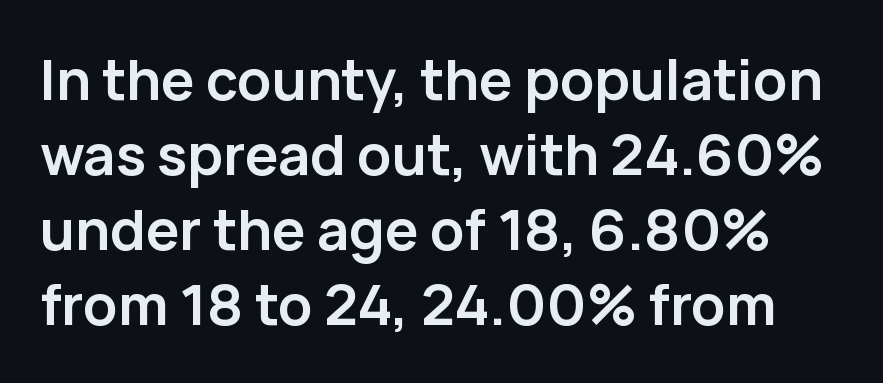
{"serif": "no", "italic": "no", "bold": "yes", "weight": "semibold", "width": "normal", "stroke_contrast": "low", "x_height": "medium", "monospaced": "no", "underline": "no", "line_spacing": "normal", "line_spacing_ratio": 1.34, "letter_spacing": "normal", "letter_spacing_em": 0.0, "glyph_px": 56}
